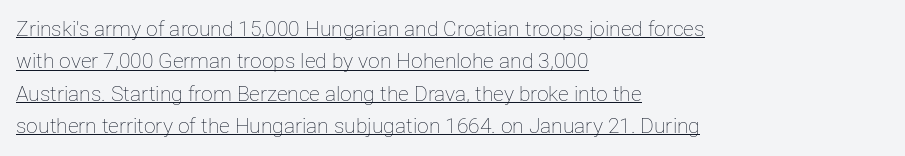
{"italic": "no", "bold": "no", "underline": "yes", "align": "left", "line_spacing": "normal", "line_spacing_ratio": 1.54, "letter_spacing": "normal", "letter_spacing_em": 0.0, "glyph_px": 21}
